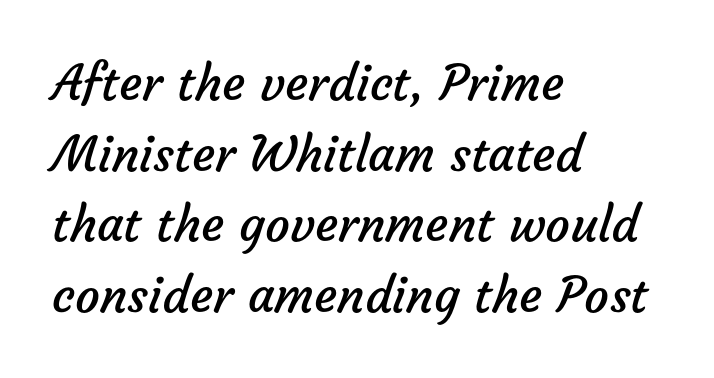
Q: Is the text bold? A: No.
Q: Is the typeface a serif or a sans-serif typeface? A: Sans-serif.
Q: Is the text underlined? A: No.
Q: How is the paragraph aligned? A: Left-aligned.
Q: Is the spacing between letters normal or unusually wide? A: Normal.
Q: Is the spacing between lines tight, normal or loose? A: Normal.
Q: Width (condensed, normal, or wide)? A: Normal.
Q: Stroke contrast? A: Low.
Q: x-height? A: Medium.
Q: Monospaced? A: No.
